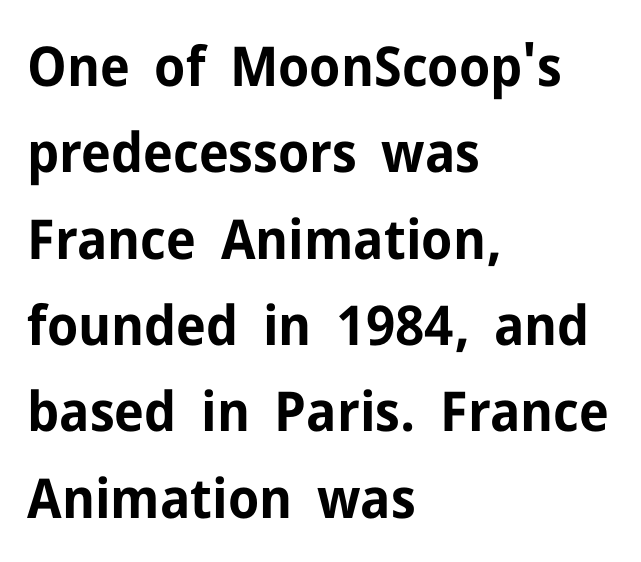
The image shows 55 px bold sans-serif type, upright; set left-aligned, normal line spacing (1.57x), normal letter spacing, not underlined; low stroke contrast and a medium x-height.
